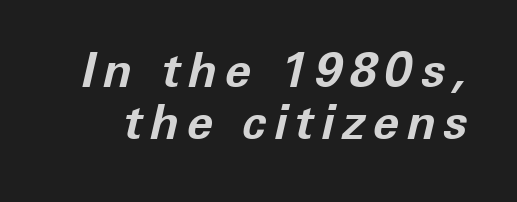
Baseline-to-baseline distance is barely more than the letter height. Honestly, there is no underline to notice here at all. Each glyph is drawn with heavy, bold strokes. Spacing verdict: proportional, widths tailored to each character. The typography opts for an oblique posture over an upright one.
